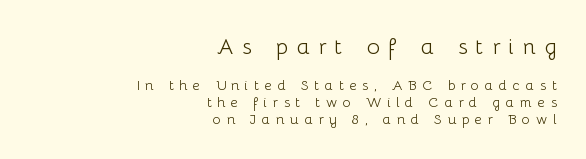
The image shows 22 px text type, upright; set right-aligned, line spacing 1.23x, unusually wide letter spacing (+0.39 em), not underlined; the first (top) block is 1.57x larger.
